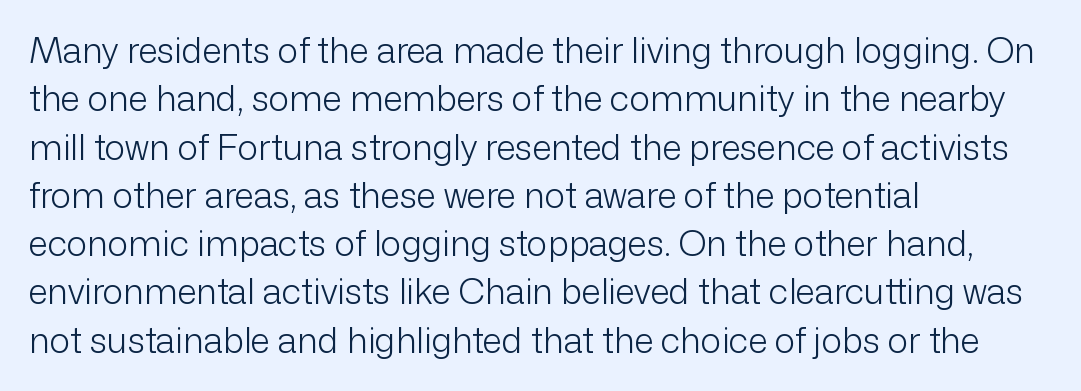
The image shows 35 px light sans-serif type, upright; set left-aligned, normal line spacing (1.38x), normal letter spacing, not underlined; low stroke contrast and a medium x-height.
